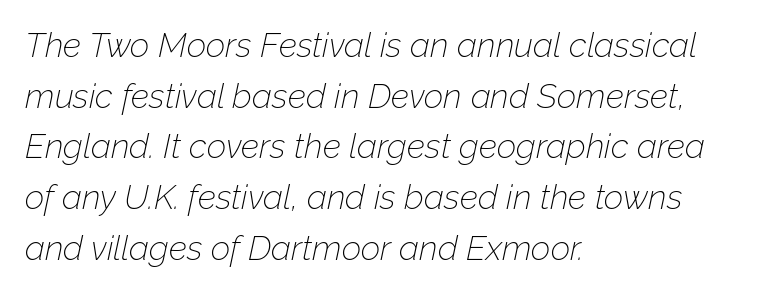
The image shows 34 px thin type, italic (leaning right); set left-aligned, normal line spacing (1.49x), normal letter spacing, not underlined; low stroke contrast and a medium x-height.
